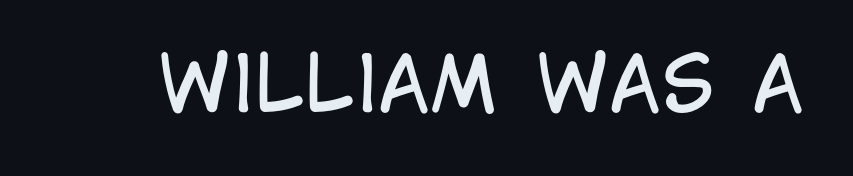
Tall strokes in this sample are plumb rather than angled. The foot of each line stays bare and open. The tracking reads as untouched default to a designer's eye. Bold? No — there's no thickening of the strokes. Looks like regular typesetting: each glyph gets only the width it needs.
